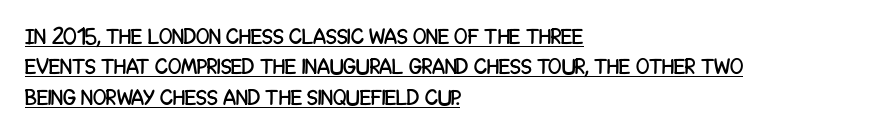
Q: Is the text italic (slanted)? A: No, it is upright.
Q: Is the text underlined? A: Yes.
Q: How is the paragraph aligned? A: Left-aligned.
Q: Is the spacing between letters normal or unusually wide? A: Normal.
Q: Is the spacing between lines tight, normal or loose? A: Normal.
